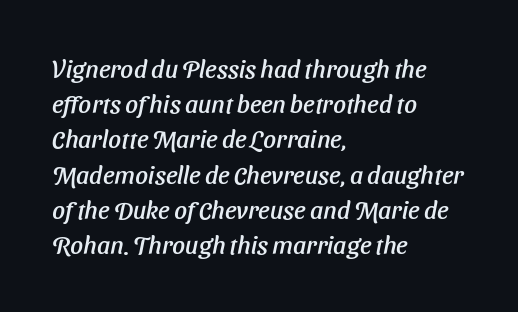
This rendering features lettering with no underline. Leftover space on each line is placed entirely after the last word. The leading is moderate, giving the passage an even texture. Characters follow at the spacing the type designer built in. Italic: yes, the glyphs are oblique.
